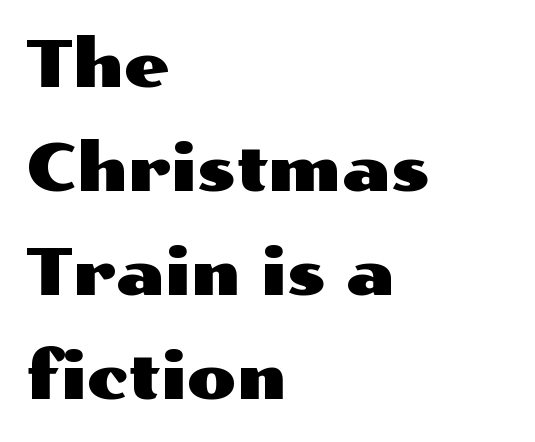
{"serif": "no", "italic": "no", "width": "wide", "stroke_contrast": "medium", "x_height": "medium", "monospaced": "no", "underline": "no", "align": "left", "line_spacing": "normal", "line_spacing_ratio": 1.6, "letter_spacing": "normal", "letter_spacing_em": 0.0, "glyph_px": 65}
